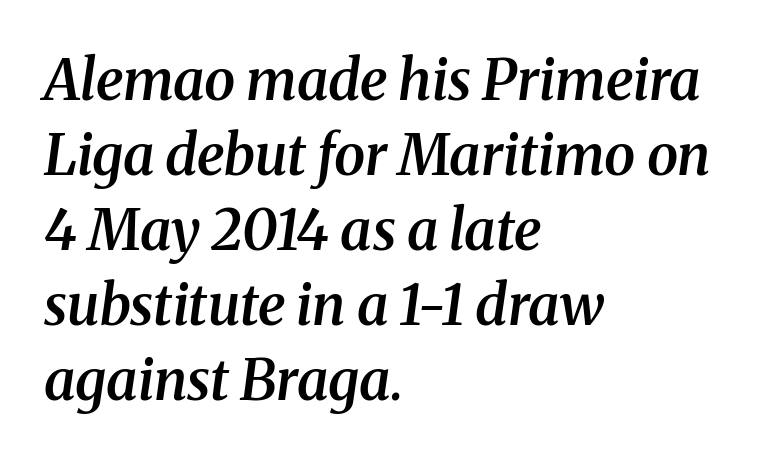
The image shows 56 px semibold serif type, italic (leaning right); set left-aligned, normal line spacing (1.34x), normal letter spacing, not underlined; medium stroke contrast and a medium x-height.
